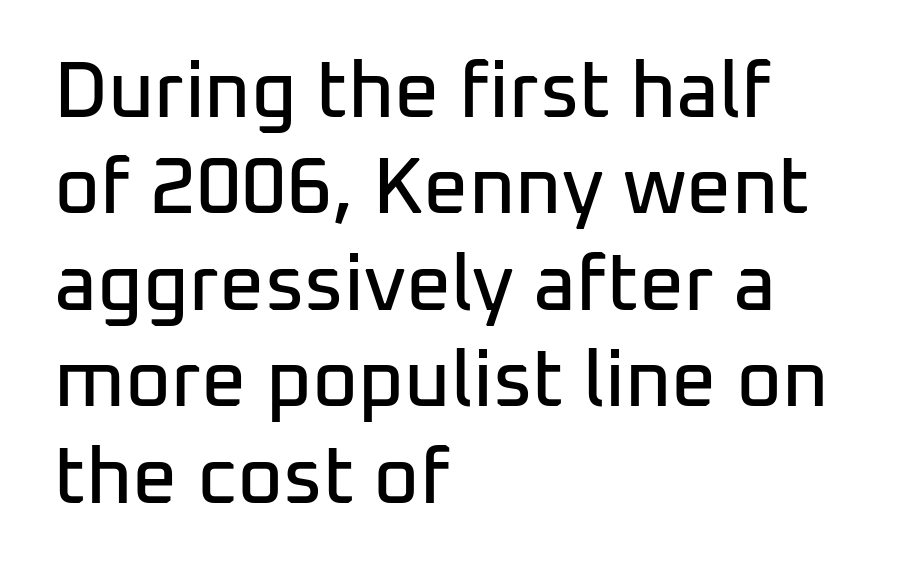
{"serif": "no", "italic": "no", "width": "normal", "stroke_contrast": "low", "x_height": "medium", "monospaced": "no", "underline": "no", "align": "left", "line_spacing_ratio": 1.22, "letter_spacing": "normal", "letter_spacing_em": 0.0, "glyph_px": 79}
